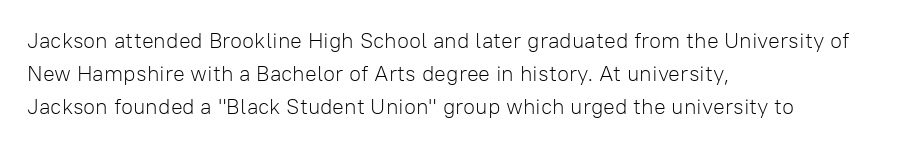
Q: Is the text bold? A: No.
Q: Is the text italic (slanted)? A: No, it is upright.
Q: Is the text underlined? A: No.
Q: How is the paragraph aligned? A: Left-aligned.
Q: Is the spacing between letters normal or unusually wide? A: Normal.
Q: Is the spacing between lines tight, normal or loose? A: Normal.
